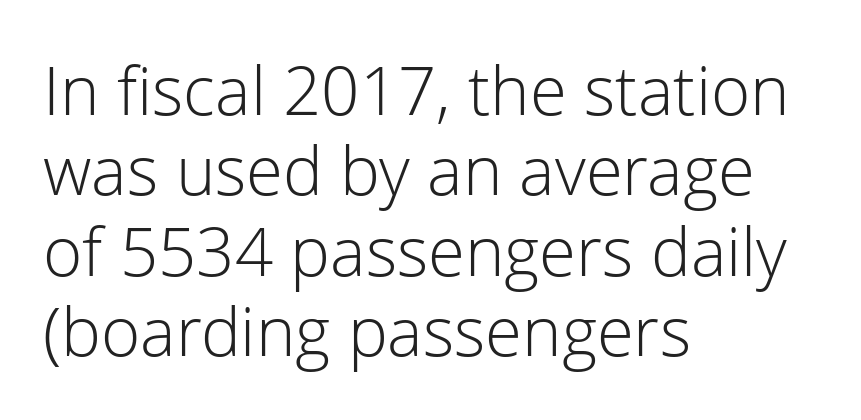
Q: Is the text bold? A: No.
Q: Is the text italic (slanted)? A: No, it is upright.
Q: Is the typeface a serif or a sans-serif typeface? A: Sans-serif.
Q: Is the text underlined? A: No.
Q: How is the paragraph aligned? A: Left-aligned.
Q: Is the spacing between letters normal or unusually wide? A: Normal.
Q: Width (condensed, normal, or wide)? A: Normal.
Q: Stroke contrast? A: Low.
Q: x-height? A: Medium.
Q: Monospaced? A: No.
